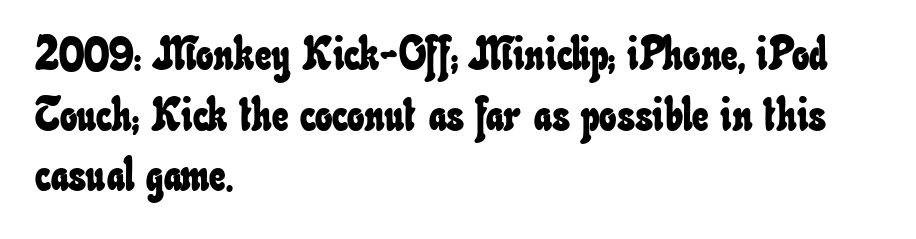
Q: Is the text underlined? A: No.
Q: How is the paragraph aligned? A: Left-aligned.
Q: Is the spacing between letters normal or unusually wide? A: Normal.
Q: Is the spacing between lines tight, normal or loose? A: Normal.
Q: Width (condensed, normal, or wide)? A: Condensed.
Q: Stroke contrast? A: Low.
Q: x-height? A: Small.
Q: Monospaced? A: No.
